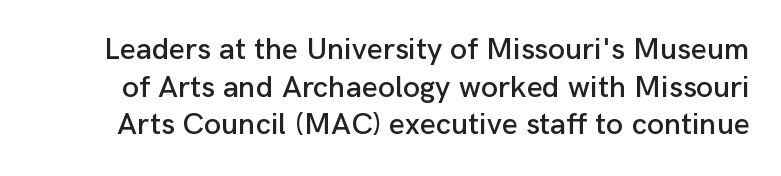
{"serif": "no", "italic": "no", "width": "normal", "stroke_contrast": "low", "x_height": "medium", "monospaced": "no", "underline": "no", "line_spacing_ratio": 1.21, "letter_spacing": "normal", "letter_spacing_em": 0.0, "glyph_px": 31}
